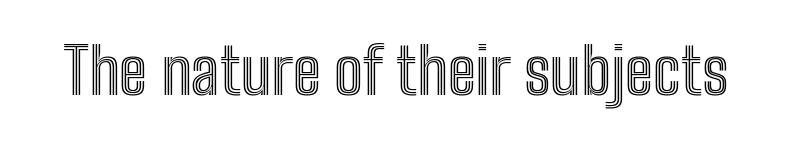
The image shows 64 px condensed type, upright; set normal letter spacing, not underlined; a medium x-height.
